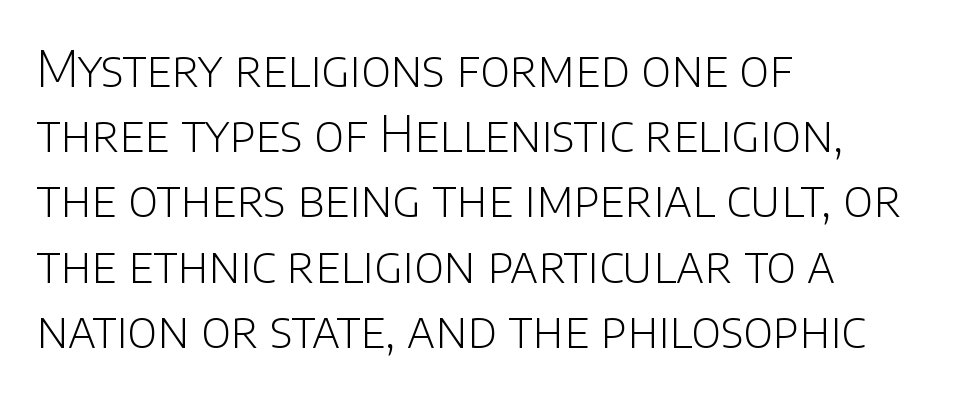
{"serif": "no", "italic": "no", "bold": "no", "weight": "light", "width": "normal", "stroke_contrast": "low", "x_height": "large", "monospaced": "no", "underline": "no", "align": "left", "line_spacing": "normal", "line_spacing_ratio": 1.33, "letter_spacing": "normal", "letter_spacing_em": 0.0, "glyph_px": 49}
